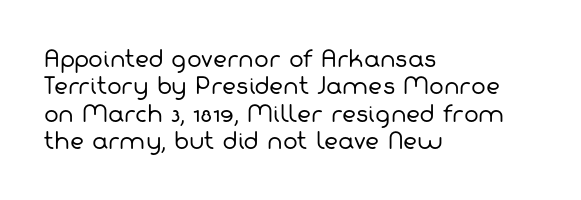
{"bold": "no", "underline": "no", "align": "left", "line_spacing": "normal", "line_spacing_ratio": 1.25, "letter_spacing": "normal", "letter_spacing_em": 0.0, "glyph_px": 22}
